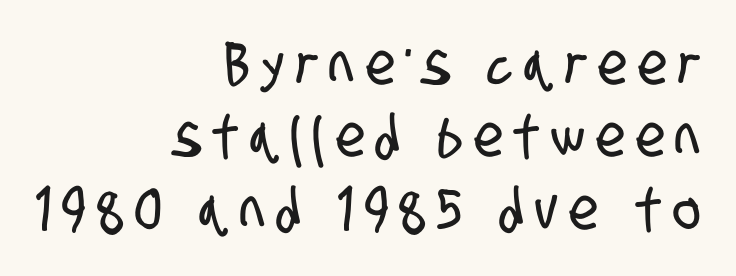
Q: Is the typeface a serif or a sans-serif typeface? A: Sans-serif.
Q: Is the text underlined? A: No.
Q: How is the paragraph aligned? A: Right-aligned.
Q: Is the spacing between letters normal or unusually wide? A: Unusually wide.
Q: Is the spacing between lines tight, normal or loose? A: Normal.
Q: Width (condensed, normal, or wide)? A: Condensed.
Q: Stroke contrast? A: Low.
Q: x-height? A: Large.
Q: Monospaced? A: No.
